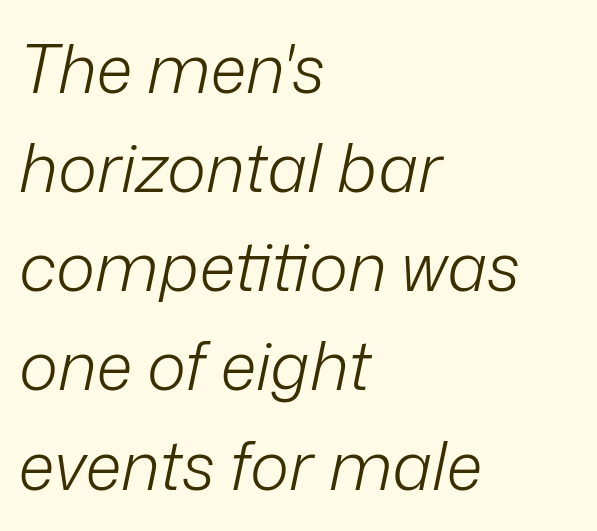
Is the type slanted? Yes — the strokes lean at a clear angle. The line-height multiplier appears to be the usual default. The passage is arranged the way most books set body copy — flush left. Underline: absent.
